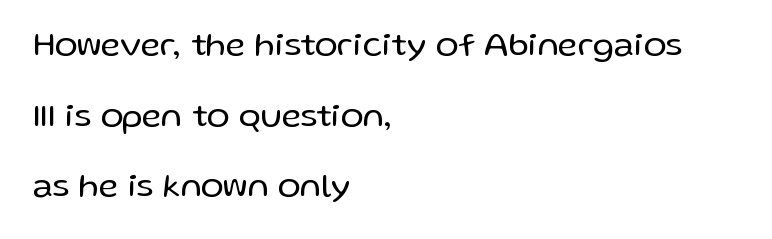
The image shows 34 px regular-weight sans-serif type, upright; set left-aligned, loose line spacing (2.08x), normal letter spacing, not underlined; low stroke contrast and a medium x-height.
